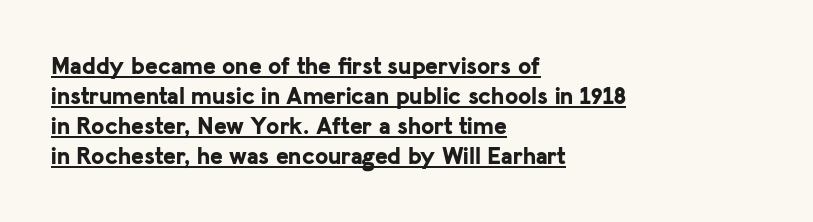
The image shows 24 px bold type, upright; set left-aligned, normal line spacing (1.25x), normal letter spacing, underlined.
